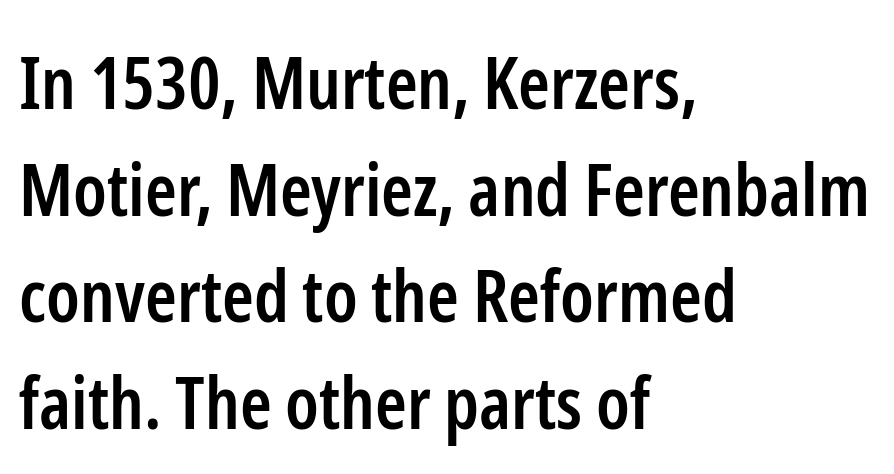
{"serif": "no", "italic": "no", "bold": "semi", "weight": "semibold", "width": "condensed", "stroke_contrast": "low", "x_height": "medium", "monospaced": "no", "underline": "no", "align": "left", "line_spacing": "normal", "line_spacing_ratio": 1.48, "letter_spacing": "normal", "letter_spacing_em": 0.0, "glyph_px": 72}
